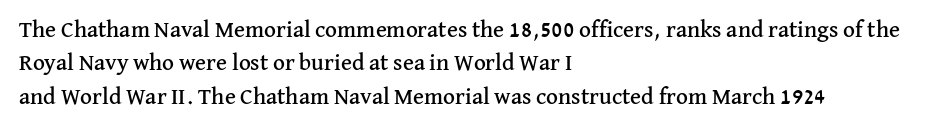
{"italic": "no", "underline": "no", "align": "left", "line_spacing": "normal", "line_spacing_ratio": 1.45, "letter_spacing": "normal", "letter_spacing_em": 0.0, "glyph_px": 23}
